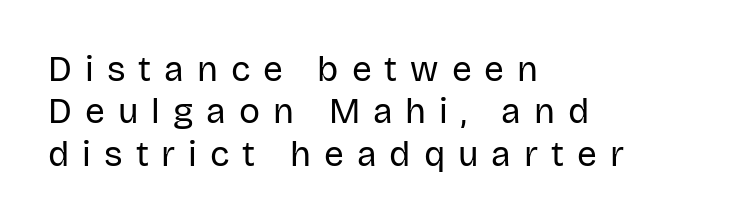
Nope, no serifs anywhere on these letters. If you drew a ruler down the left edge, every line would touch it. Ink coverage per letter is moderate at most. Does the lettering tilt? It doesn't — this is upright. Is the letter spacing exaggerated? Yes — the characters are pushed far apart. Lines of text with bare space underneath.
